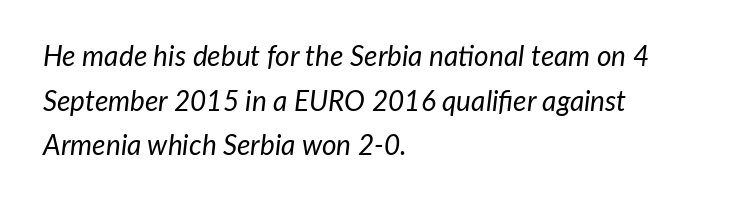
Letters rest on an invisible, unmarked baseline. Looks like regular typesetting: each glyph gets only the width it needs. Yep, that's italic — everything's leaning. Here the glyphs are tracked normally, forming tight word shapes. These lines are set flush left with a ragged right edge.
